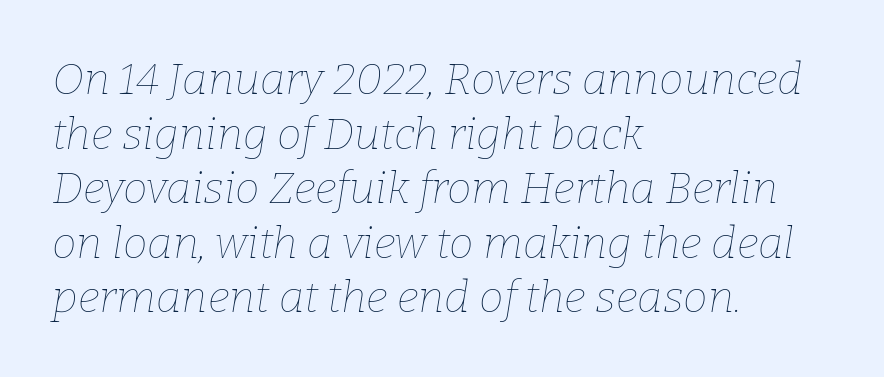
{"italic": "yes", "lean": "right", "slant_degrees": 9, "bold": "no", "weight": "thin", "width": "normal", "stroke_contrast": "low", "x_height": "medium", "monospaced": "no", "underline": "no", "align": "left", "line_spacing_ratio": 1.24, "letter_spacing": "normal", "letter_spacing_em": 0.0, "glyph_px": 44}
